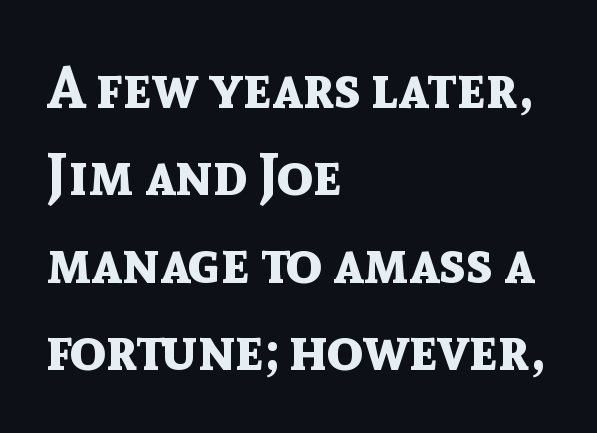
The image shows 59 px bold sans-serif type, upright; set left-aligned, normal line spacing (1.48x), normal letter spacing, not underlined; a medium x-height.
